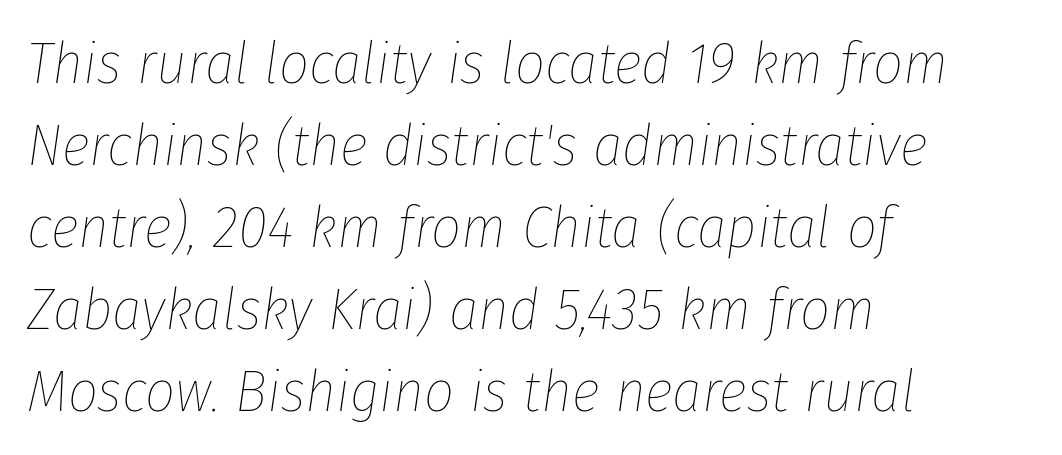
{"italic": "yes", "lean": "right", "slant_degrees": 8, "bold": "no", "weight": "thin", "width": "condensed", "stroke_contrast": "low", "x_height": "medium", "monospaced": "no", "underline": "no", "align": "left", "line_spacing": "normal", "line_spacing_ratio": 1.39, "letter_spacing": "normal", "letter_spacing_em": 0.0, "glyph_px": 59}
